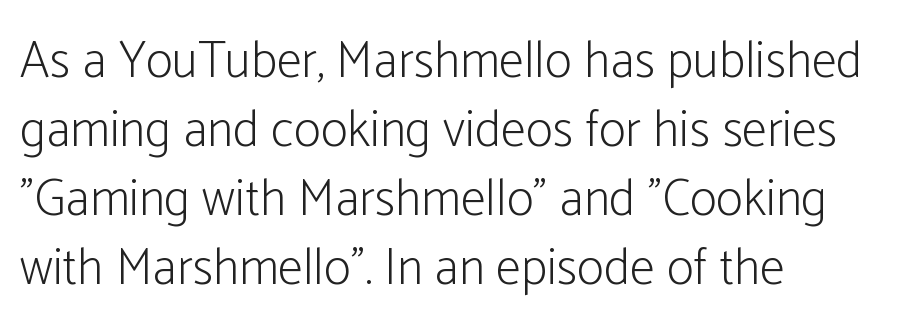
Q: Is the text bold? A: No.
Q: Is the text italic (slanted)? A: No, it is upright.
Q: Is the typeface a serif or a sans-serif typeface? A: Sans-serif.
Q: Is the text underlined? A: No.
Q: How is the paragraph aligned? A: Left-aligned.
Q: Is the spacing between letters normal or unusually wide? A: Normal.
Q: Is the spacing between lines tight, normal or loose? A: Normal.
Q: Width (condensed, normal, or wide)? A: Condensed.
Q: Stroke contrast? A: Low.
Q: x-height? A: Medium.
Q: Monospaced? A: No.
